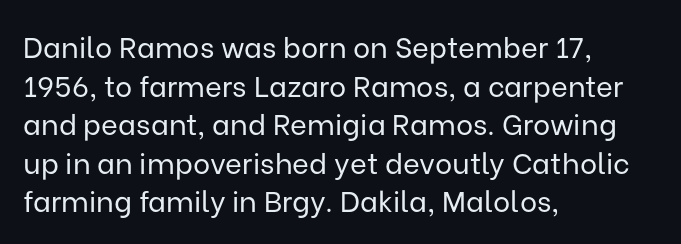
The image shows 29 px regular-weight sans-serif type, upright; set left-aligned, normal line spacing (1.33x), normal letter spacing, not underlined; low stroke contrast and a medium x-height.
